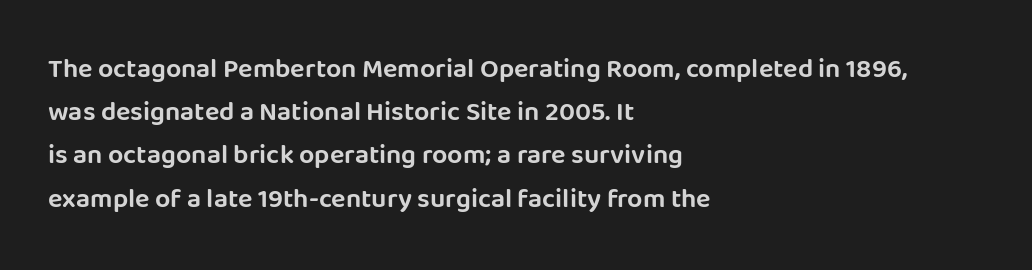
The image shows 27 px text type, upright; set left-aligned, normal line spacing (1.6x), normal letter spacing, not underlined.
